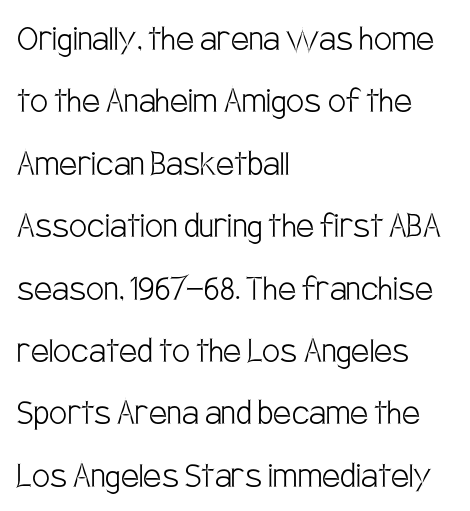
Spacing verdict: proportional, widths tailored to each character. The passage shown has conventional tracking throughout. A roman cut, with each character standing at attention. The typesetting does not lean heavy: it is not bold. Does the leading feel generous? No, just average.
